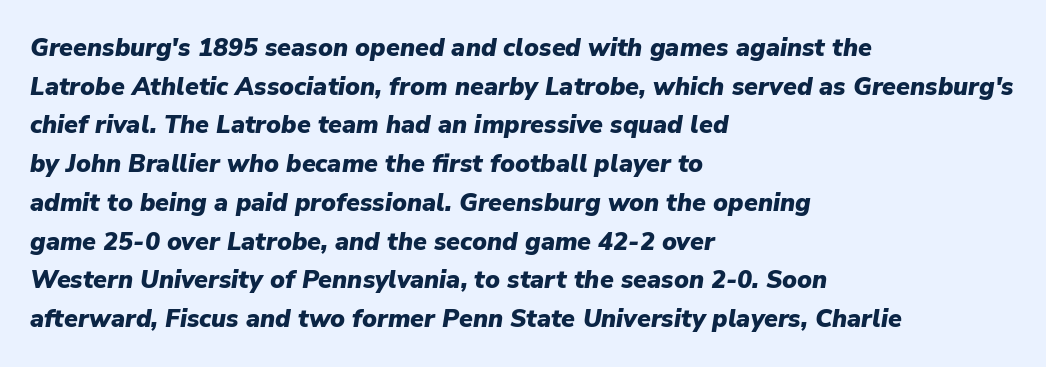
The image shows 25 px bold type, italic (leaning right); set left-aligned, normal line spacing (1.55x), normal letter spacing, not underlined.
